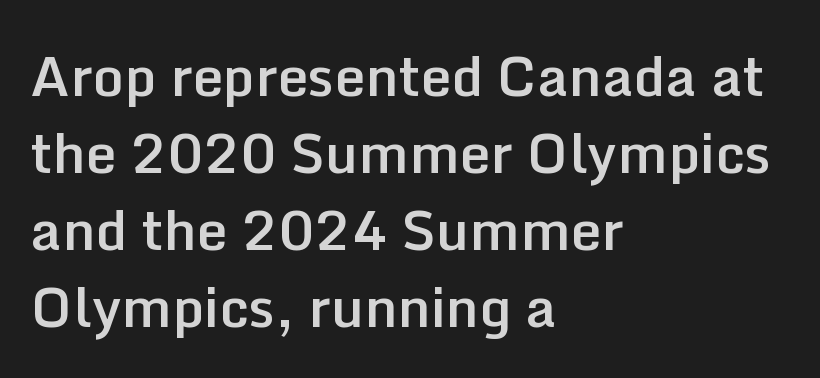
How would I describe the line gaps? Plain and ordinary. This sample uses a sans-serif face. Just letters on the line, the space beneath them empty. The face used here is proportionally spaced, like ordinary book or web type. Line beginnings align vertically; line endings do not. Firm but not heavy-handed strokes: this text is semibold.
